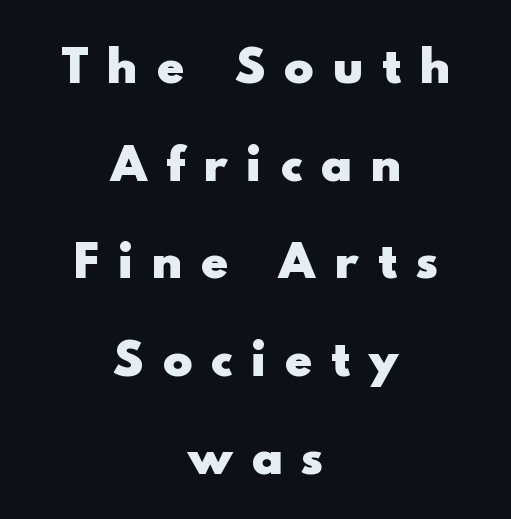
The image shows 44 px heavy sans-serif type, upright; set centered, loose line spacing (2.22x), unusually wide letter spacing (+0.45 em), not underlined; a small x-height.
